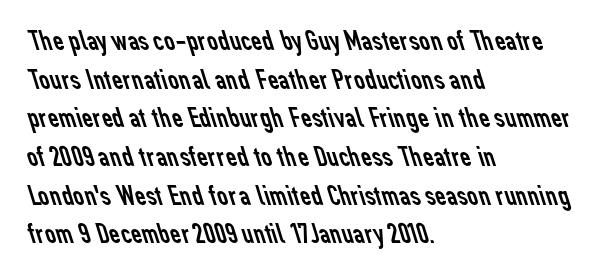
Think standard paragraph weight, or any step lighter than that. Think of a printed novel: that variable character pitch is what you see here. This rendering features lettering with no underline. Spacing between characters is what you'd get straight out of the box.
